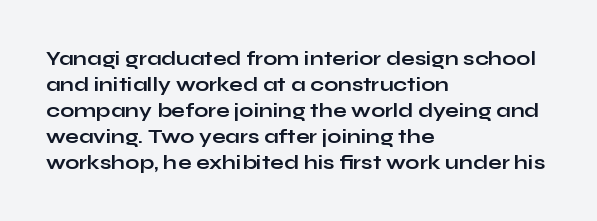
{"italic": "no", "bold": "yes", "underline": "no", "align": "left", "line_spacing": "normal", "line_spacing_ratio": 1.3, "letter_spacing": "normal", "letter_spacing_em": 0.0, "glyph_px": 20}
